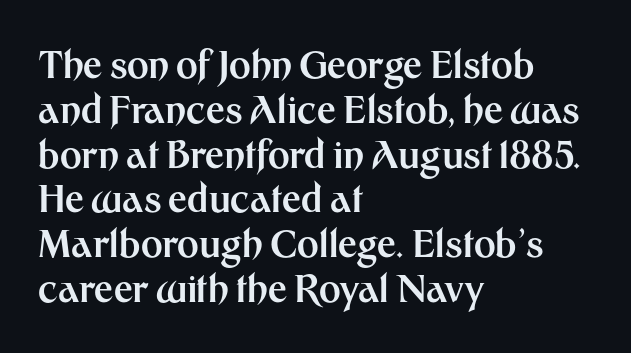
Q: Is the text bold? A: Yes.
Q: Is the text italic (slanted)? A: No, it is upright.
Q: Is the typeface a serif or a sans-serif typeface? A: Sans-serif.
Q: Is the text underlined? A: No.
Q: How is the paragraph aligned? A: Left-aligned.
Q: Is the spacing between letters normal or unusually wide? A: Normal.
Q: Width (condensed, normal, or wide)? A: Normal.
Q: Stroke contrast? A: Medium.
Q: x-height? A: Medium.
Q: Monospaced? A: No.
